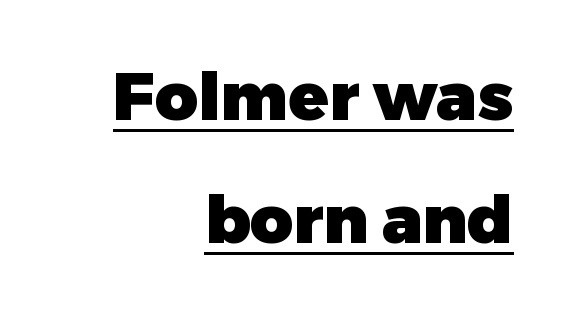
Quick note: not italic, upright. The typesetting leans heavy: a genuine bold. In CSS terms this would be text-align: right. Note the varied advance widths — an 'i' is clearly narrower than an 'm'. Descenders here cross a horizontal rule under the line. Does extra space separate the letters? No, they use regular spacing.
